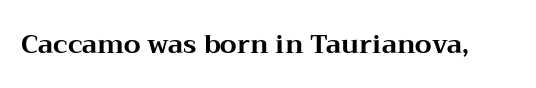
Q: Is the text bold? A: Yes.
Q: Is the text italic (slanted)? A: No, it is upright.
Q: Is the text underlined? A: No.
Q: Is the spacing between letters normal or unusually wide? A: Normal.
